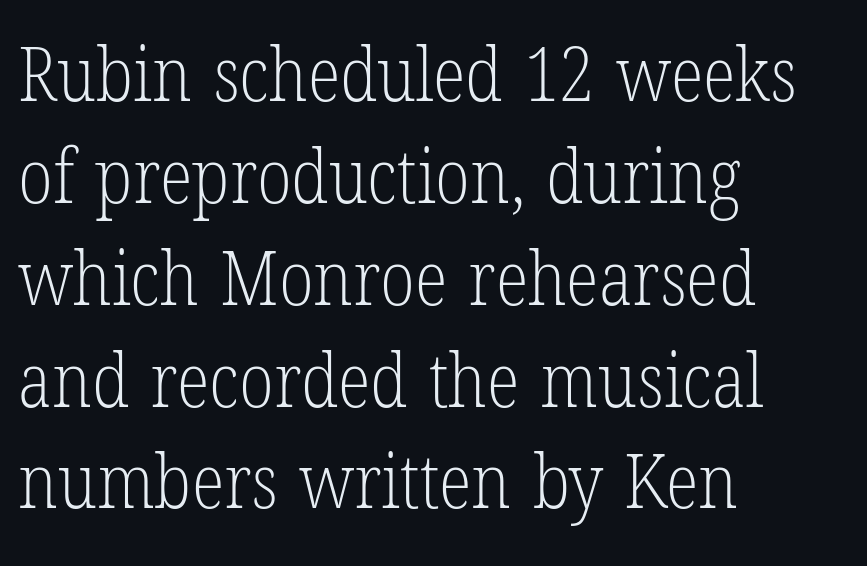
Q: Is the text bold? A: No.
Q: Is the text italic (slanted)? A: No, it is upright.
Q: Is the typeface a serif or a sans-serif typeface? A: Serif.
Q: Is the text underlined? A: No.
Q: How is the paragraph aligned? A: Left-aligned.
Q: Is the spacing between letters normal or unusually wide? A: Normal.
Q: Is the spacing between lines tight, normal or loose? A: Normal.
Q: Width (condensed, normal, or wide)? A: Condensed.
Q: Stroke contrast? A: Low.
Q: x-height? A: Medium.
Q: Monospaced? A: No.
